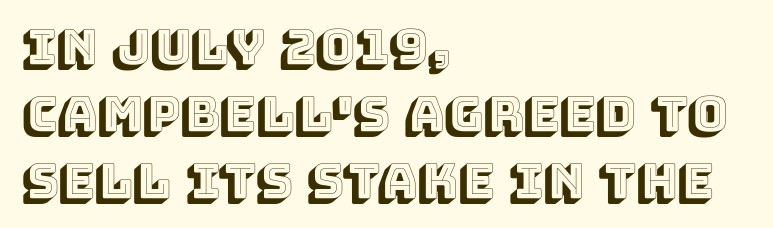
Q: Is the text italic (slanted)? A: No, it is upright.
Q: Is the text underlined? A: No.
Q: How is the paragraph aligned? A: Left-aligned.
Q: Is the spacing between letters normal or unusually wide? A: Normal.
Q: Is the spacing between lines tight, normal or loose? A: Normal.
Q: Width (condensed, normal, or wide)? A: Normal.
Q: x-height? A: Large.
Q: Monospaced? A: No.
